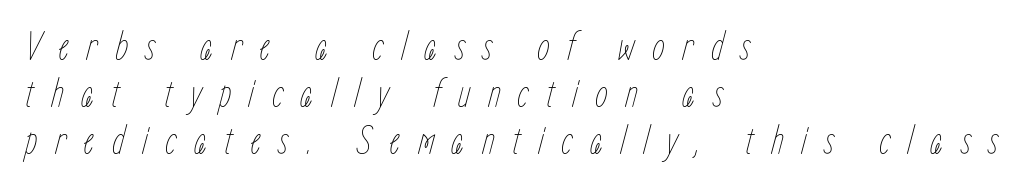
The face used here is proportionally spaced, like ordinary book or web type. This sample trades vertical openness for compactness between lines. Summary of weight: not heavy and not bold. The letterforms stand isolated, each surrounded by extra space. One-word summary of the alignment: left.
